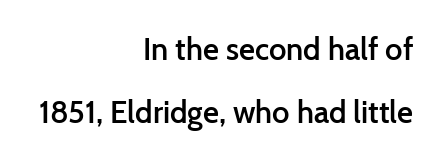
Notice the strokes are somewhat thickened but not fully heavy: this is a semibold. The text block is weighted toward the right margin, trailing off unevenly leftward. Reading down the column, the eye jumps a long way to each next line. These lines are composed in type without serifs.
